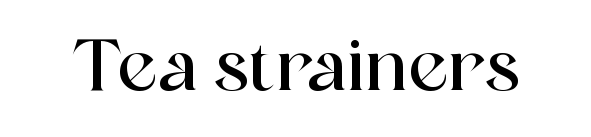
The image shows 72 px serif type, upright; set normal letter spacing, not underlined; a medium x-height.
